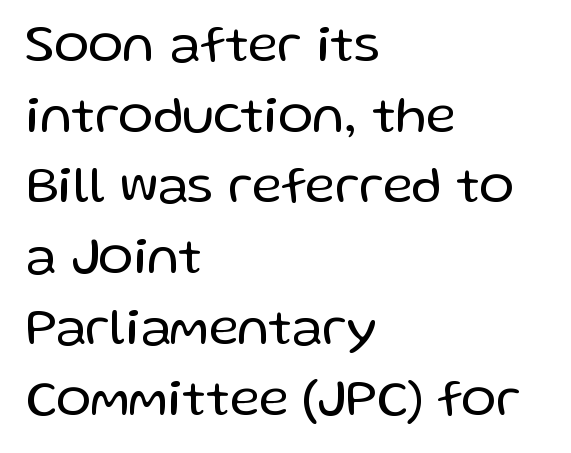
A typesetter would mark this as roman, not italic. Compared with a centered layout, this one pins lines to the left instead. Has an underline been added? It has not. Inter-character spacing is left at the font's built-in metrics.
